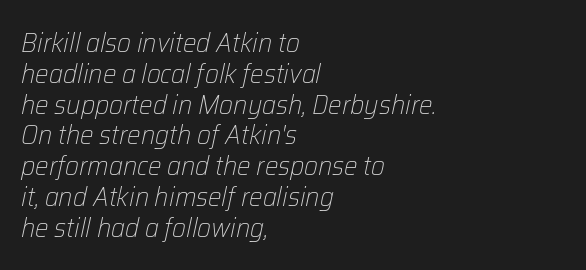
{"italic": "yes", "lean": "right", "slant_degrees": 12, "bold": "no", "underline": "no", "align": "left", "line_spacing": "tight", "line_spacing_ratio": 1.14, "letter_spacing": "normal", "letter_spacing_em": 0.0, "glyph_px": 27}
